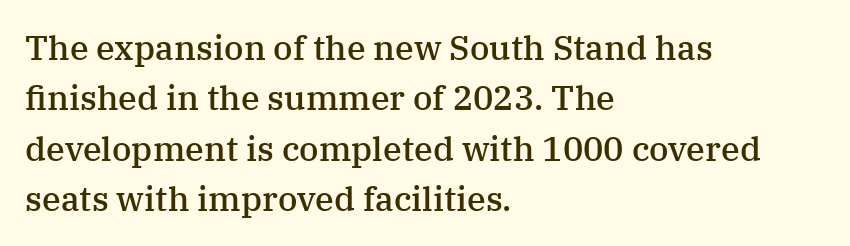
Q: Is the text bold? A: Semi-bold.
Q: Is the text italic (slanted)? A: No, it is upright.
Q: Is the typeface a serif or a sans-serif typeface? A: Serif.
Q: Is the text underlined? A: No.
Q: How is the paragraph aligned? A: Left-aligned.
Q: Is the spacing between letters normal or unusually wide? A: Normal.
Q: Is the spacing between lines tight, normal or loose? A: Normal.
Q: Width (condensed, normal, or wide)? A: Normal.
Q: Stroke contrast? A: Medium.
Q: x-height? A: Medium.
Q: Monospaced? A: No.
